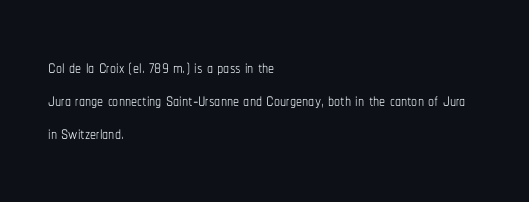
Q: Is the text bold? A: No.
Q: Is the text italic (slanted)? A: No, it is upright.
Q: Is the text underlined? A: No.
Q: How is the paragraph aligned? A: Left-aligned.
Q: Is the spacing between letters normal or unusually wide? A: Normal.
Q: Is the spacing between lines tight, normal or loose? A: Normal.
